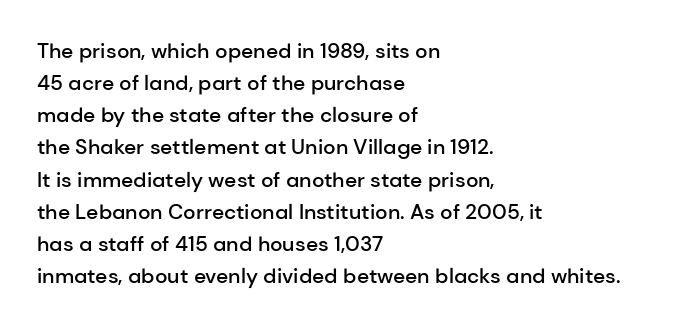
Regular leading. This sample is left-justified, so line endings fall wherever the words run out. Honestly, the letter spacing is just normal — you wouldn't notice it. The glyphs are unaccompanied by any horizontal stroke below them. Every letter is mildly thick-stroked: semibold rather than bold.
